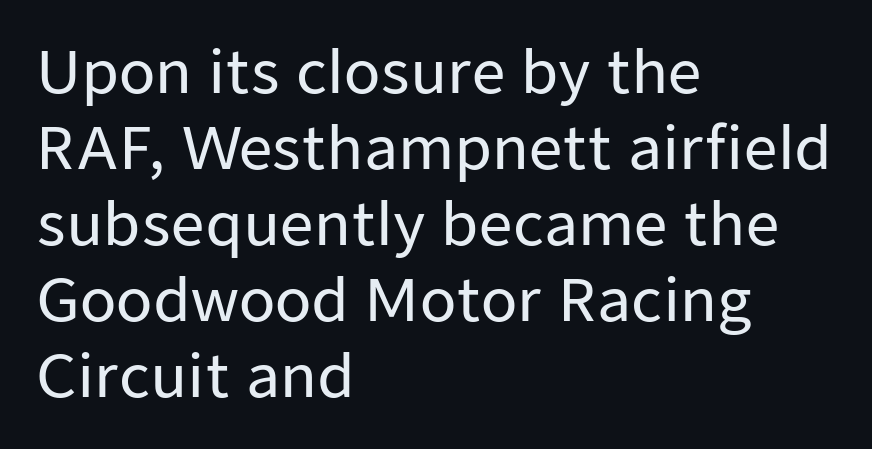
The image shows 59 px sans-serif type, upright; set left-aligned, normal line spacing (1.29x), normal letter spacing, not underlined; low stroke contrast and a medium x-height.
